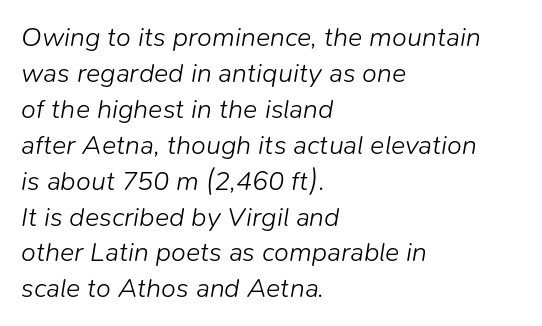
Line spacing here is normal. Default kerning and tracking; the words read as compact shapes. The characters are drawn with everyday or finer stroke widths. Anything drawn beneath the words? Only blank space.
